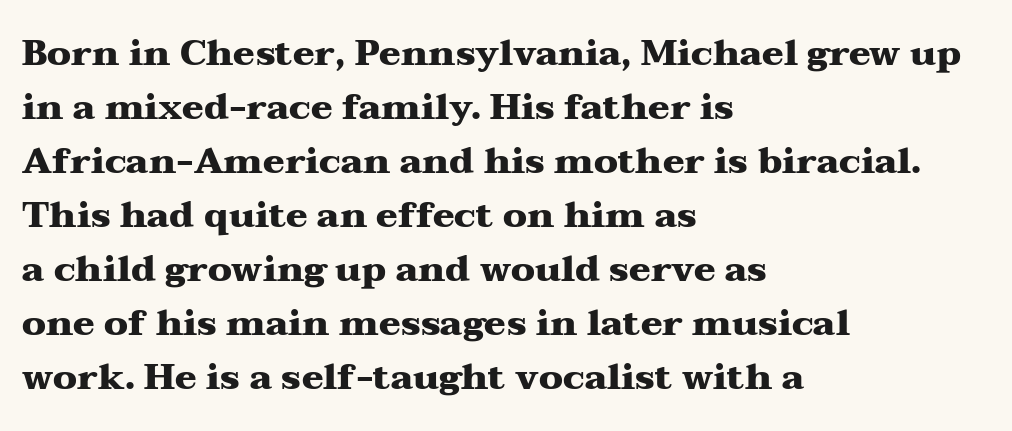
The image shows 36 px heavy, wide serif type, upright; set left-aligned, normal line spacing (1.5x), normal letter spacing, not underlined; medium stroke contrast and a medium x-height.
